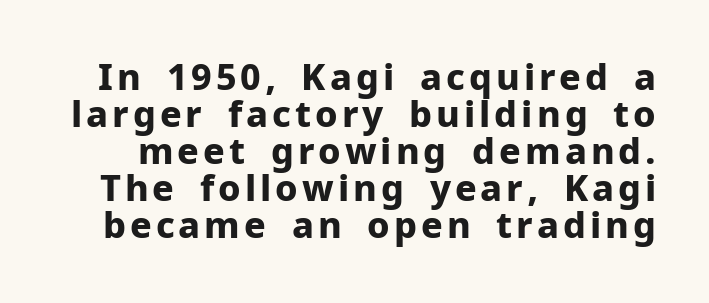
What's the leading like? Squeezed, with rows nearly overlapping. The axis of the letterforms is exactly vertical. Nothing sits at the stroke ends, so this counts as sans-serif. Pretty heavy lettering here — definitely bold. Think of a printed novel: that variable character pitch is what you see here.
